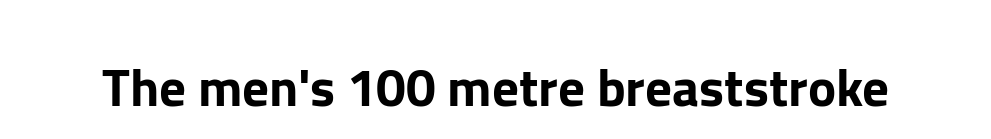
This is the regular roman posture of the typeface. The area under the type is left untouched. The passage shown has conventional tracking throughout. The text was rendered using a sans face with plain stroke endings. Spacing verdict: proportional, widths tailored to each character.
